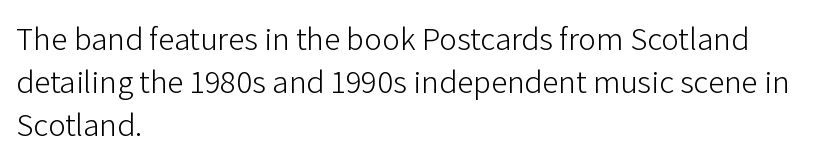
Q: Is the text bold? A: No.
Q: Is the text italic (slanted)? A: No, it is upright.
Q: Is the typeface a serif or a sans-serif typeface? A: Sans-serif.
Q: Is the text underlined? A: No.
Q: How is the paragraph aligned? A: Left-aligned.
Q: Is the spacing between letters normal or unusually wide? A: Normal.
Q: Is the spacing between lines tight, normal or loose? A: Normal.
Q: Width (condensed, normal, or wide)? A: Normal.
Q: Stroke contrast? A: Low.
Q: x-height? A: Medium.
Q: Monospaced? A: No.
